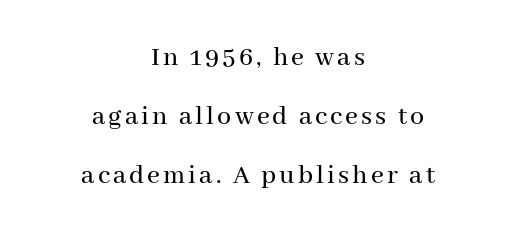
Leading is clearly above the norm, producing a sparse column. Short and long lines alike share a common midpoint. Note the varied advance widths — an 'i' is clearly narrower than an 'm'. Unlike a clean sans, this face finishes its strokes with serifs.
